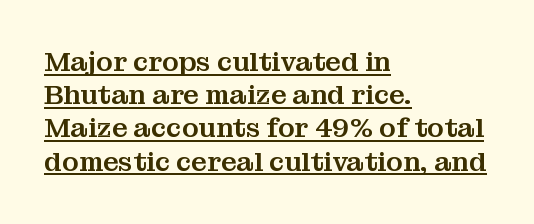
The image shows 27 px text type, upright; set left-aligned, line spacing 1.23x, normal letter spacing, underlined.
